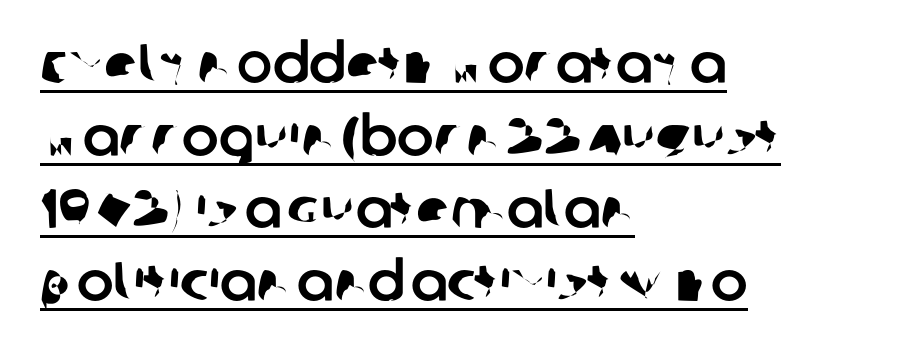
The image shows 55 px sans-serif type; set left-aligned, normal line spacing (1.32x), normal letter spacing, underlined; low stroke contrast and a large x-height.
